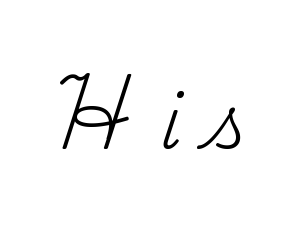
{"serif": "yes", "bold": "no", "weight": "regular", "width": "normal", "stroke_contrast": "medium", "x_height": "small", "monospaced": "no", "underline": "no", "letter_spacing": "wide", "letter_spacing_em": 0.41, "glyph_px": 73}
